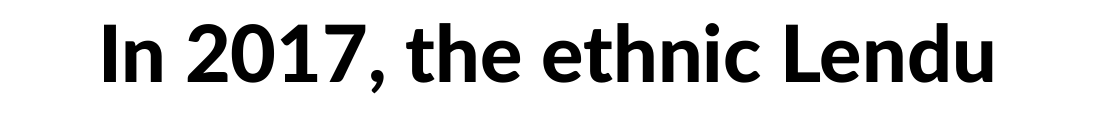
The type sits square on the baseline with zero lean. The letters advance in unequal steps, a hallmark of proportional type. A full-strength bold gives these letters their thick strokes. Serif or sans? Sans — the stroke terminals are bare. Look at the tracking — it's just the regular setting, nothing added. Each row of text sits above clean, open space.
